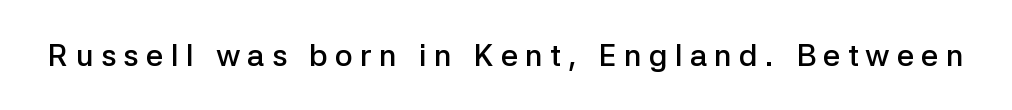
{"serif": "no", "italic": "no", "bold": "semi", "weight": "semibold", "width": "normal", "stroke_contrast": "low", "x_height": "medium", "monospaced": "no", "underline": "no", "letter_spacing": "wide", "letter_spacing_em": 0.23, "glyph_px": 31}
